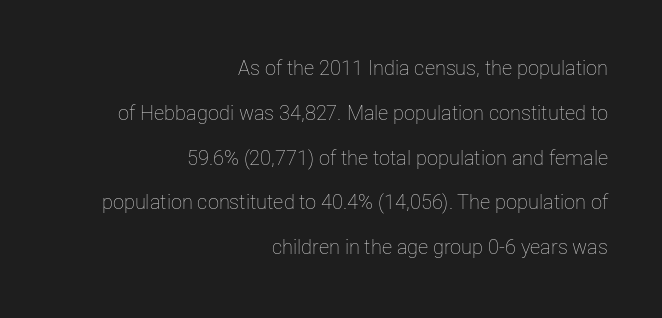
The image shows 20 px text type, upright; set right-aligned, loose line spacing (2.24x), normal letter spacing, not underlined.
